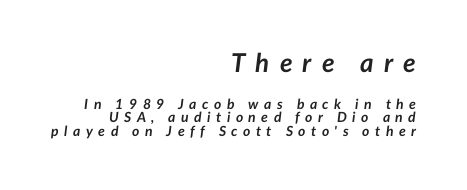
Very little white space separates one row of letters from the next. Scale decreases going downward across the two blocks. Rule under the text: the space is simply empty. The type is letterspaced generously, with wide tracking.
